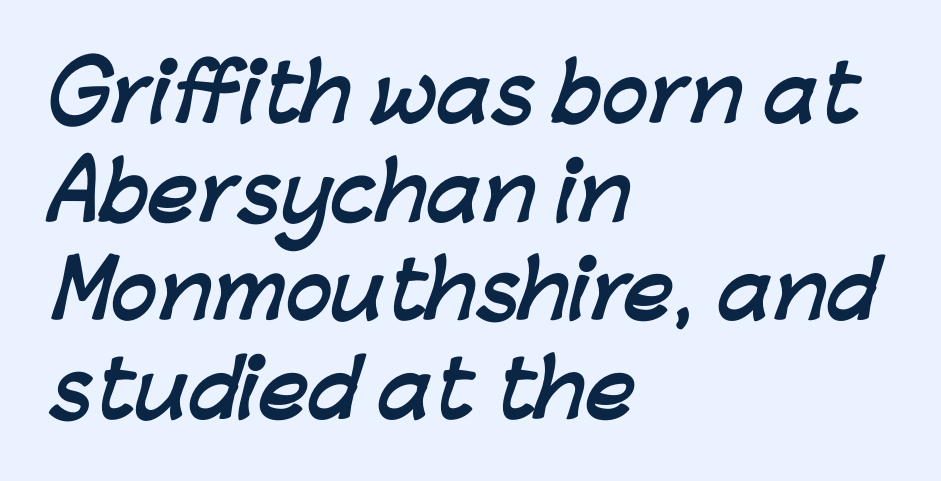
{"serif": "no", "bold": "yes", "weight": "semibold", "width": "normal", "stroke_contrast": "low", "x_height": "medium", "monospaced": "no", "underline": "no", "align": "left", "line_spacing": "normal", "line_spacing_ratio": 1.28, "letter_spacing": "normal", "letter_spacing_em": 0.0, "glyph_px": 77}
